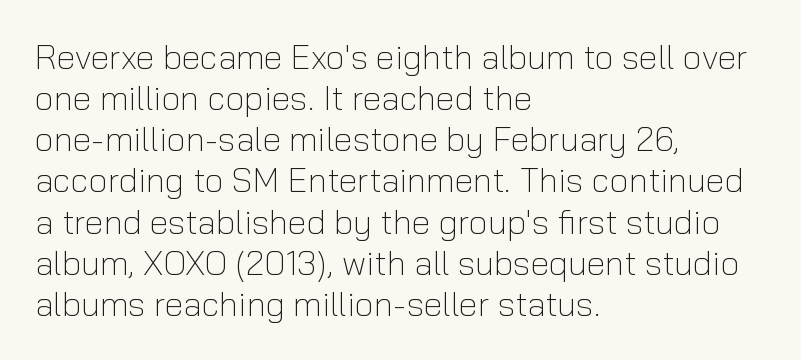
The image shows 34 px light sans-serif type, upright; set left-aligned, line spacing 1.21x, normal letter spacing, not underlined; low stroke contrast and a medium x-height.
